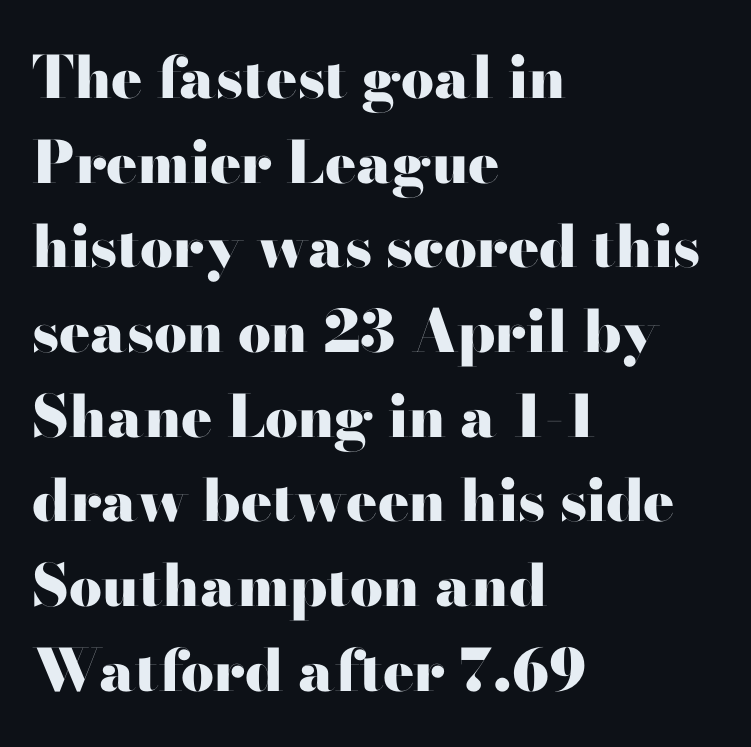
{"serif": "no", "italic": "no", "bold": "yes", "weight": "heavy", "width": "wide", "stroke_contrast": "high", "x_height": "small", "monospaced": "no", "underline": "no", "align": "left", "line_spacing": "normal", "line_spacing_ratio": 1.46, "letter_spacing": "normal", "letter_spacing_em": 0.0, "glyph_px": 58}
